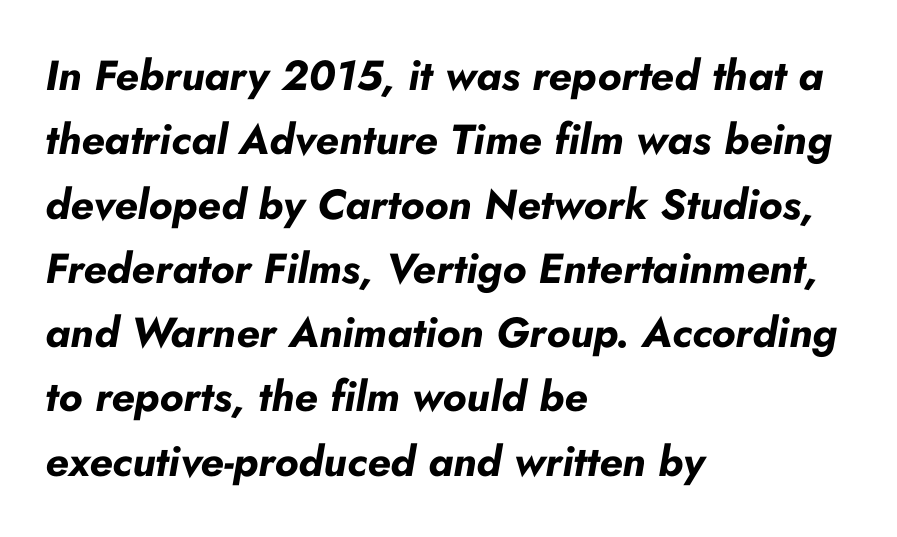
The passage shown stacks its lines at a standard gap. Character widths vary here, with narrow letters taking less room than wide ones. A student would call this left alignment; a typographer would say flush left, rag right. Would a proofreader flag this as italicized? Yes. Underlining? Definitely not there.
